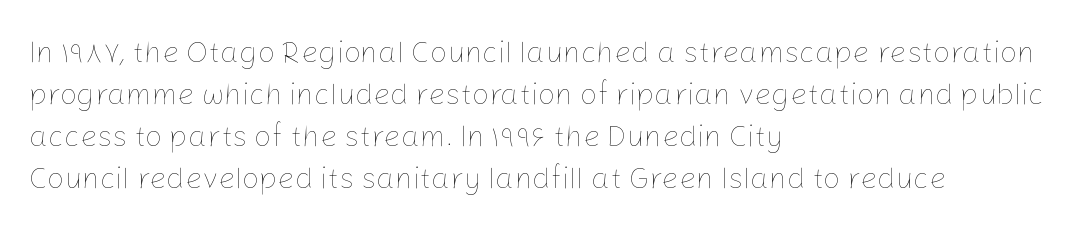
The image shows 30 px thin type, upright; set left-aligned, normal line spacing (1.4x), normal letter spacing, not underlined; low stroke contrast and a medium x-height.
